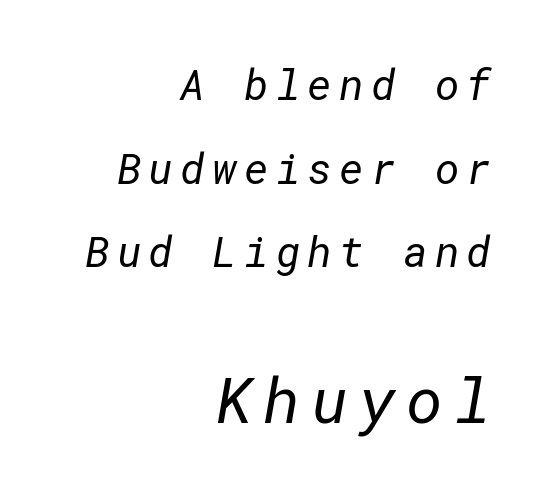
Compare the two chunks: the lower has the greater cap height. The passage shown is not bold in any degree. A bare baseline throughout the passage. Classification — sans serif. The designer dialed line spacing up above the default.
